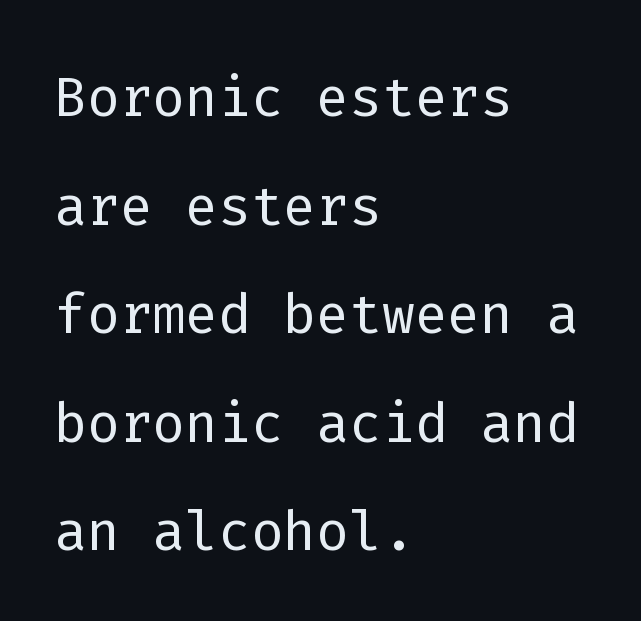
The image shows 77 px light sans-serif type, upright, monospaced; set left-aligned, normal line spacing (1.41x), normal letter spacing, not underlined; low stroke contrast and a medium x-height.
